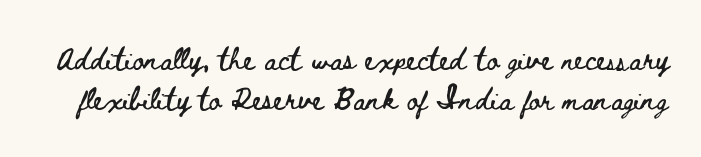
The image shows 22 px text type; set line spacing 1.84x, normal letter spacing, not underlined.
